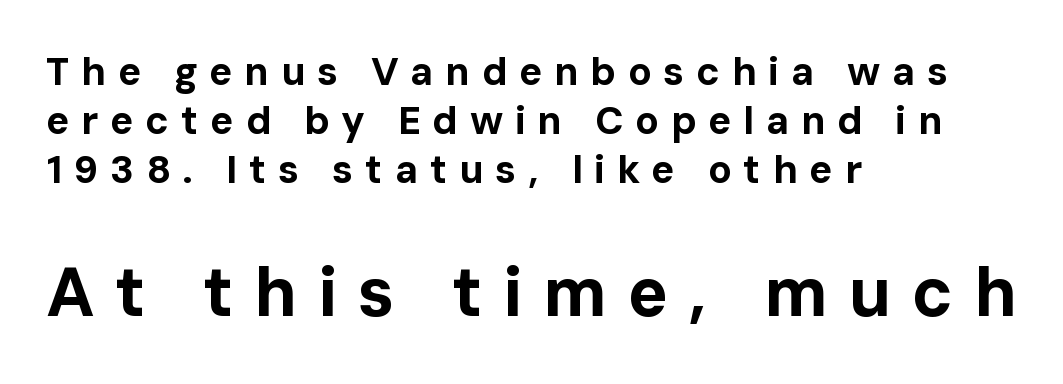
The face used here has the dense, thick strokes of a bold. The space beneath each line is pristine and unruled. Leftover space on each line is placed entirely after the last word. The text was rendered using a sans face with plain stroke endings. The following chunk of copy outweighs the initial chunk in type size.
